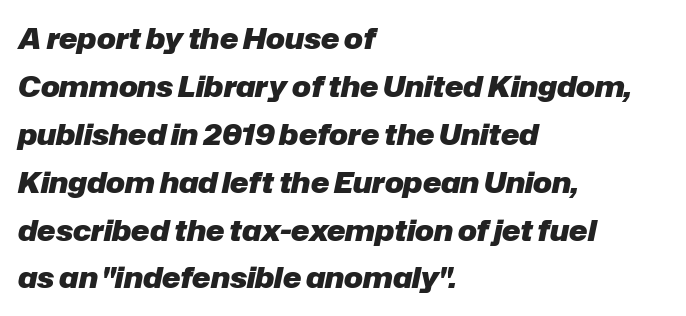
{"italic": "yes", "lean": "right", "slant_degrees": 12, "bold": "yes", "weight": "heavy", "width": "normal", "stroke_contrast": "low", "x_height": "medium", "monospaced": "no", "underline": "no", "align": "left", "line_spacing_ratio": 1.71, "letter_spacing": "normal", "letter_spacing_em": 0.0, "glyph_px": 28}
